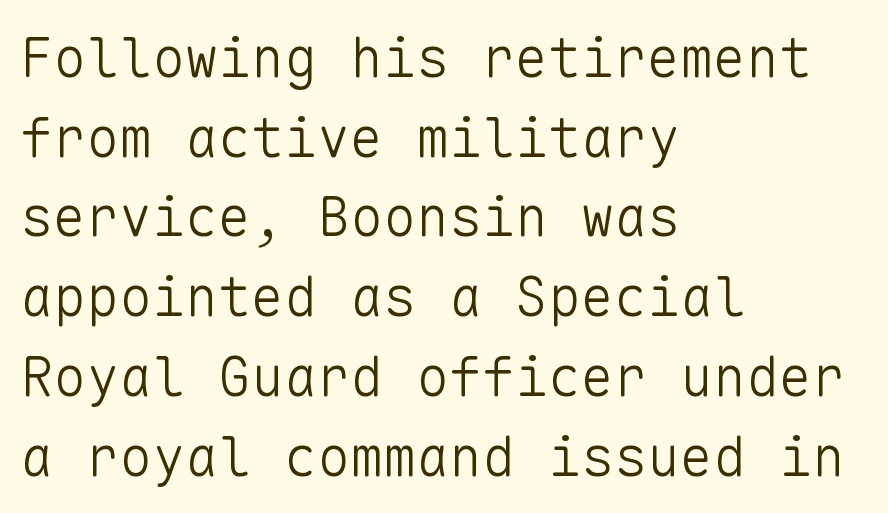
Q: Is the text bold? A: No.
Q: Is the text italic (slanted)? A: No, it is upright.
Q: Is the typeface a serif or a sans-serif typeface? A: Sans-serif.
Q: Is the text underlined? A: No.
Q: How is the paragraph aligned? A: Left-aligned.
Q: Is the spacing between letters normal or unusually wide? A: Normal.
Q: Is the spacing between lines tight, normal or loose? A: Normal.
Q: Width (condensed, normal, or wide)? A: Normal.
Q: Stroke contrast? A: Low.
Q: x-height? A: Medium.
Q: Monospaced? A: Yes.
